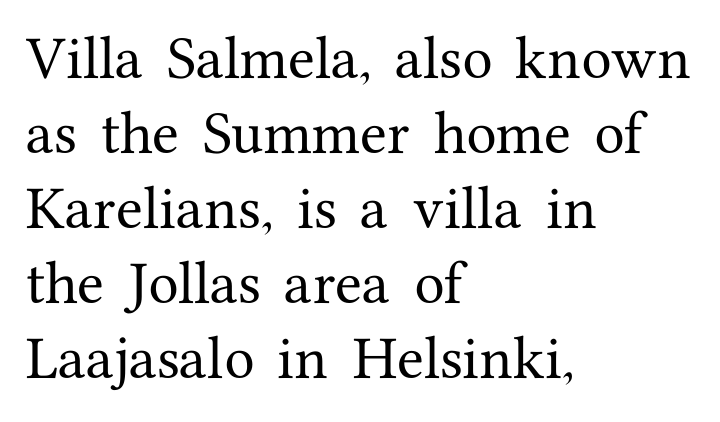
Q: Is the text italic (slanted)? A: No, it is upright.
Q: Is the typeface a serif or a sans-serif typeface? A: Serif.
Q: Is the text underlined? A: No.
Q: How is the paragraph aligned? A: Left-aligned.
Q: Is the spacing between letters normal or unusually wide? A: Normal.
Q: Is the spacing between lines tight, normal or loose? A: Normal.
Q: Width (condensed, normal, or wide)? A: Normal.
Q: Stroke contrast? A: Medium.
Q: x-height? A: Medium.
Q: Monospaced? A: No.
